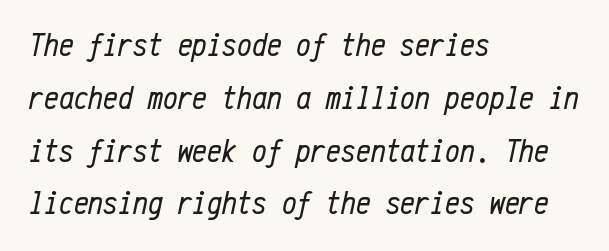
{"italic": "yes", "lean": "right", "slant_degrees": 12, "bold": "no", "weight": "regular", "width": "condensed", "stroke_contrast": "low", "x_height": "medium", "monospaced": "yes", "underline": "no", "align": "left", "line_spacing": "normal", "line_spacing_ratio": 1.6, "letter_spacing": "normal", "letter_spacing_em": 0.0, "glyph_px": 33}
